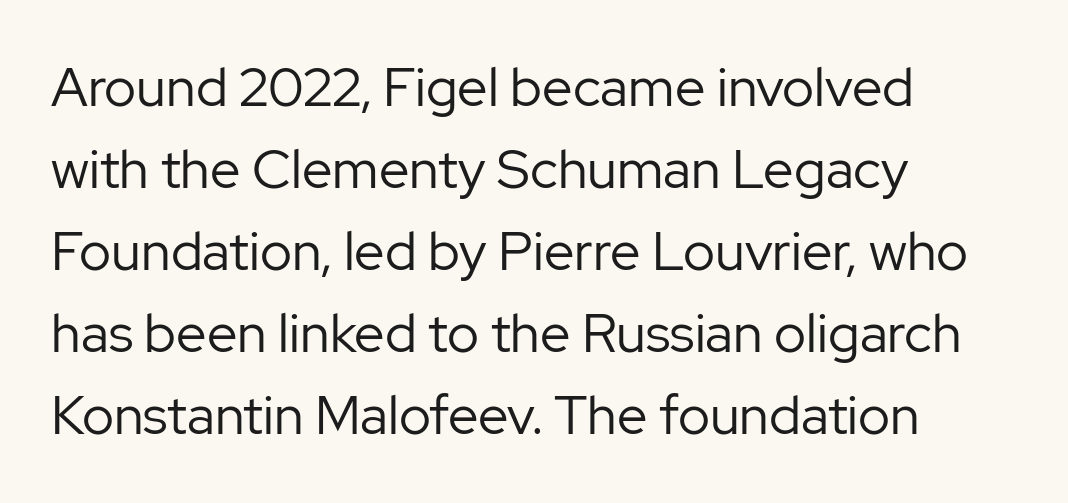
Q: Is the text bold? A: No.
Q: Is the text italic (slanted)? A: No, it is upright.
Q: Is the typeface a serif or a sans-serif typeface? A: Sans-serif.
Q: Is the text underlined? A: No.
Q: How is the paragraph aligned? A: Left-aligned.
Q: Is the spacing between letters normal or unusually wide? A: Normal.
Q: Is the spacing between lines tight, normal or loose? A: Normal.
Q: Width (condensed, normal, or wide)? A: Normal.
Q: Stroke contrast? A: Low.
Q: x-height? A: Medium.
Q: Monospaced? A: No.
